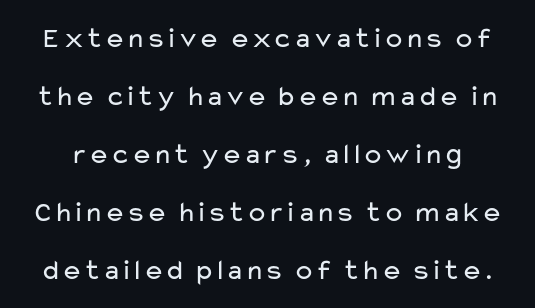
Notice the wide empty band between every row — that's loose leading. Classification — sans serif. No heavy texture on the line: the type isn't bold. You could not count columns in this text — the font is proportionally spaced.
